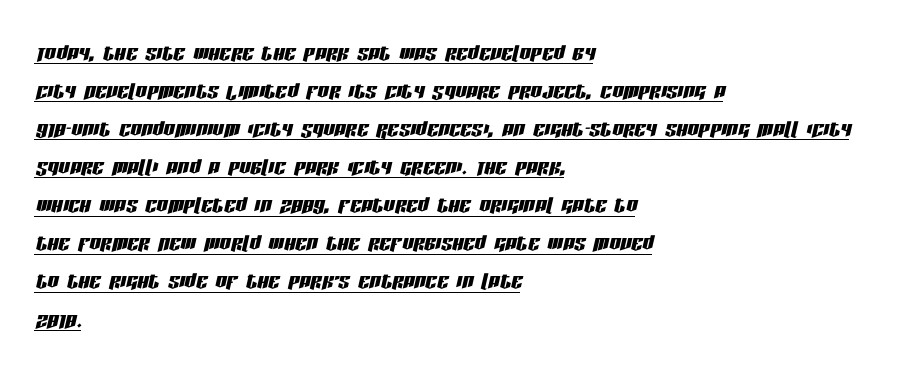
Normally led — the rows are evenly, conventionally spaced. Leftover space on each line is placed entirely after the last word. Descenders here cross a horizontal rule under the line. The rendering uses natural spacing where letterforms have individual widths. Between one letter and the next there's only the usual sliver of space. When letters slant like this, we call the style italic.
